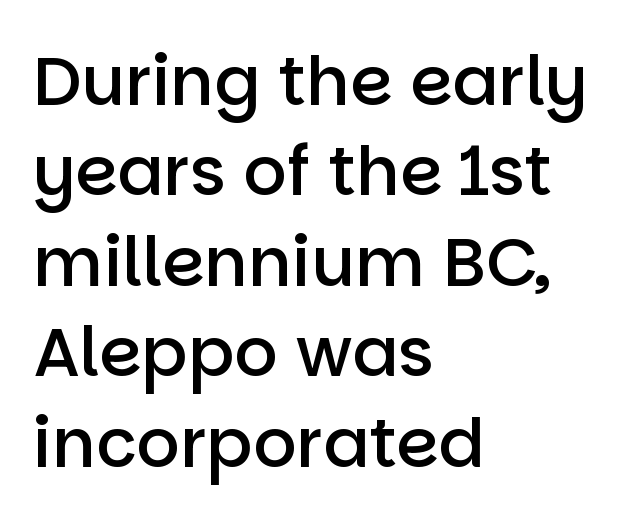
Check where the strokes stop: nothing finishes them off — pure sans. The face used here is proportionally spaced, like ordinary book or web type. The baseline area is clear. Heft: intermediate — a semibold. One-word summary of the alignment: left.
